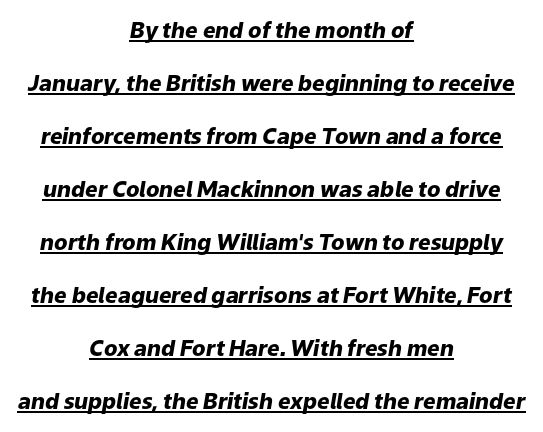
Q: Is the text bold? A: Yes.
Q: Is the text italic (slanted)? A: Yes, it leans right by about 9 degrees.
Q: Is the text underlined? A: Yes.
Q: How is the paragraph aligned? A: Centered.
Q: Is the spacing between letters normal or unusually wide? A: Normal.
Q: Is the spacing between lines tight, normal or loose? A: Loose.
